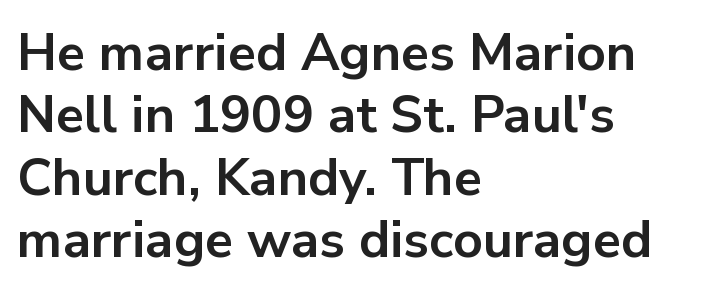
The image shows 52 px bold sans-serif type, upright; set left-aligned, line spacing 1.2x, normal letter spacing, not underlined; low stroke contrast and a medium x-height.
